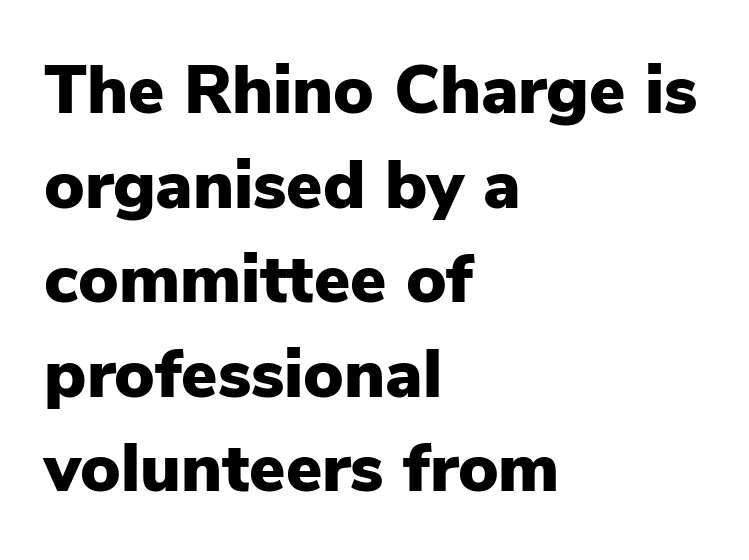
Q: Is the text bold? A: Yes.
Q: Is the text italic (slanted)? A: No, it is upright.
Q: Is the typeface a serif or a sans-serif typeface? A: Sans-serif.
Q: Is the text underlined? A: No.
Q: How is the paragraph aligned? A: Left-aligned.
Q: Is the spacing between letters normal or unusually wide? A: Normal.
Q: Is the spacing between lines tight, normal or loose? A: Normal.
Q: Width (condensed, normal, or wide)? A: Normal.
Q: Stroke contrast? A: Low.
Q: x-height? A: Medium.
Q: Monospaced? A: No.
